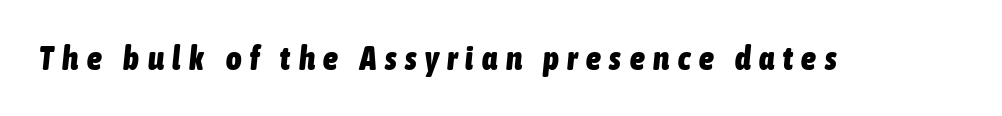
{"italic": "yes", "lean": "right", "slant_degrees": 6, "bold": "yes", "weight": "heavy", "width": "condensed", "stroke_contrast": "low", "x_height": "medium", "monospaced": "no", "underline": "no", "letter_spacing": "wide", "letter_spacing_em": 0.26, "glyph_px": 33}
